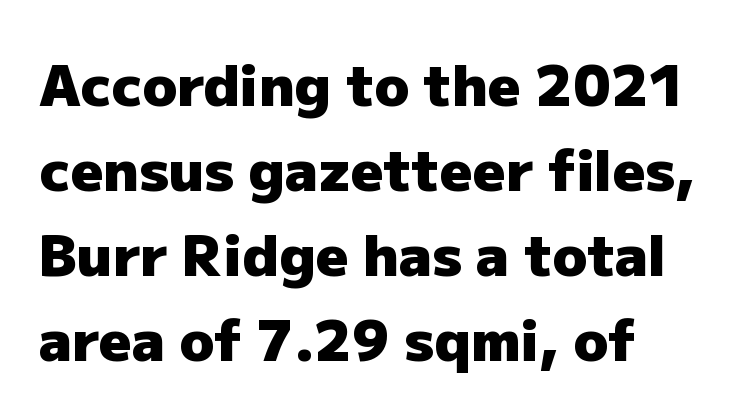
The image shows 57 px heavy sans-serif type, upright; set normal line spacing (1.49x), normal letter spacing, not underlined; low stroke contrast and a medium x-height.
